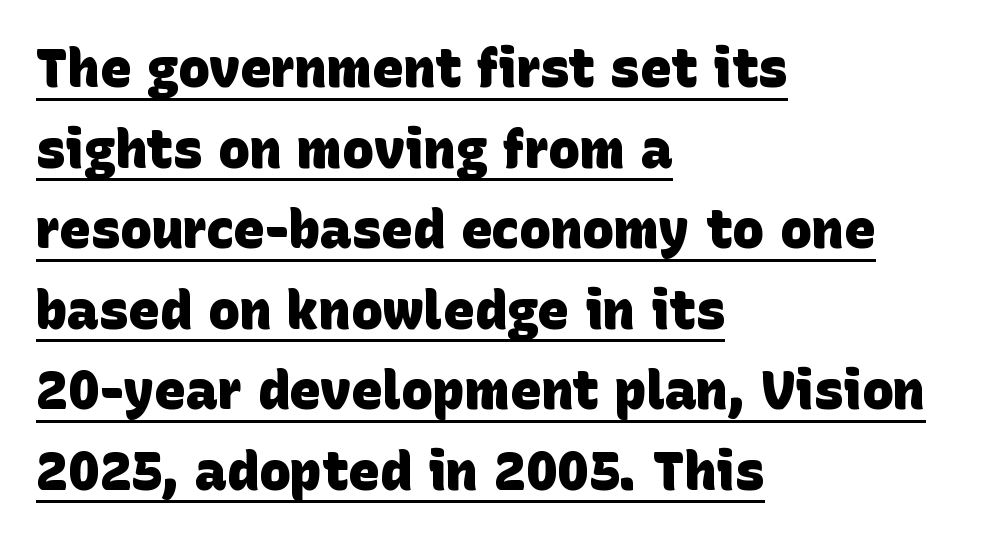
These lines keep a tight, regular rhythm from letter to letter. The font family rendered here belongs to the sans-serif group. Compared with typical paragraphs, the rows here are spaced about the same. The lines are quadded left. Weight check: bold — yes, fully.
